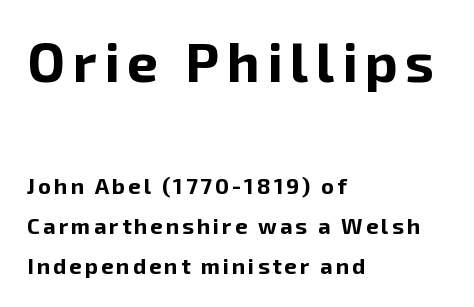
Q: Is the text bold? A: Yes.
Q: Is the text italic (slanted)? A: No, it is upright.
Q: Is the typeface a serif or a sans-serif typeface? A: Sans-serif.
Q: Is the text underlined? A: No.
Q: How is the paragraph aligned? A: Left-aligned.
Q: Which block of text is set in a larger size, the first (top) or the second (bottom)? A: The first (top) one.
Q: Width (condensed, normal, or wide)? A: Normal.
Q: Stroke contrast? A: Low.
Q: x-height? A: Medium.
Q: Monospaced? A: No.
